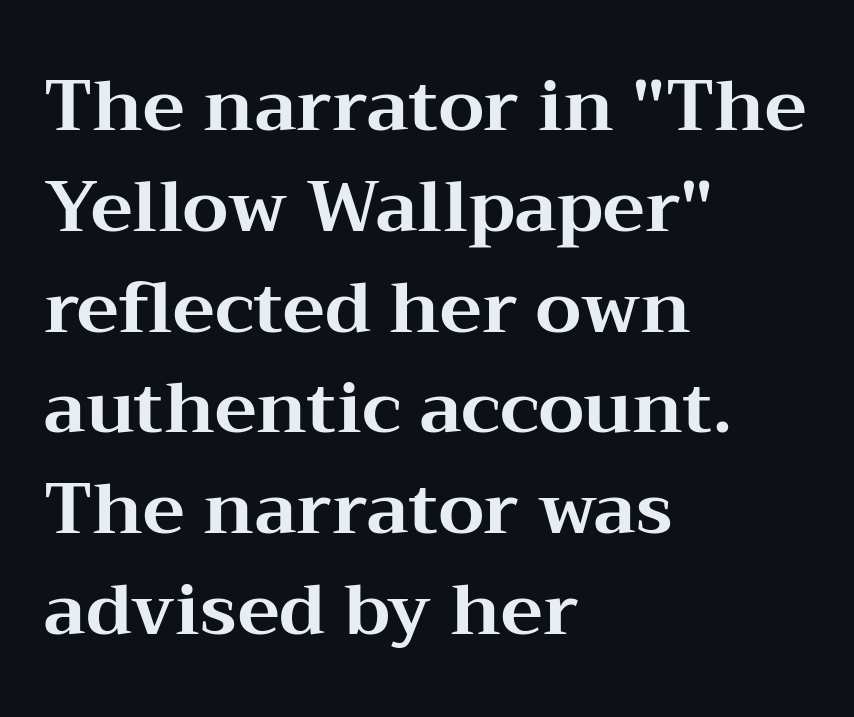
A typesetter would label this face a serif. These lines are rendered in a variable-pitch font. Plenty of ink on the page — the face is bold. This rendering leaves character spacing at its baseline value.
